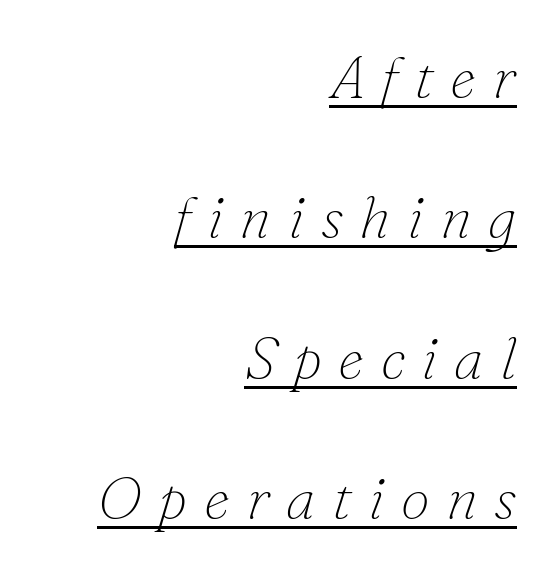
Line spacing here is loose. The lettering tilts uniformly, giving the passage an italic look. The ragged edge is on the left, which tells us the setting is flush right. The words here are underlined.
